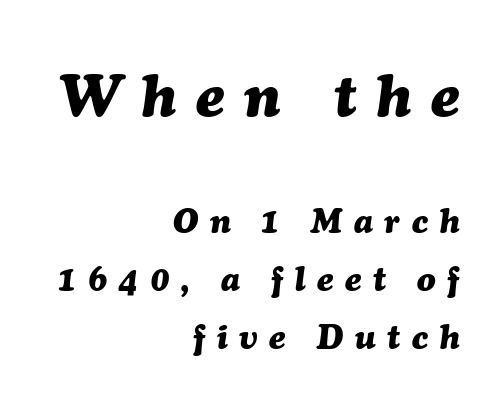
The rendering anchors every line to the right-hand side. Size contrast runs from large at the top to small at the bottom. Here the designer chose a conventional face with non-uniform glyph widths. The face used here has the dense, thick strokes of a bold.
